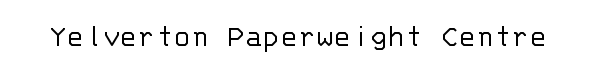
{"serif": "no", "italic": "no", "bold": "no", "weight": "light", "width": "normal", "stroke_contrast": "low", "x_height": "large", "monospaced": "yes", "underline": "no", "letter_spacing": "normal", "letter_spacing_em": 0.0, "glyph_px": 33}
